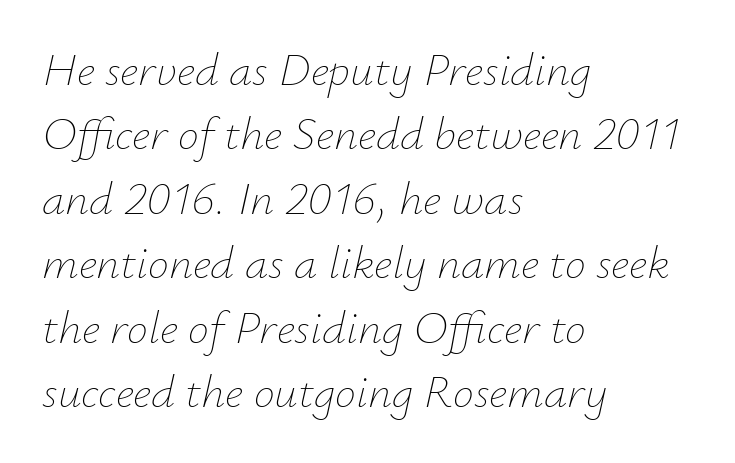
Q: Is the text bold? A: No.
Q: Is the text italic (slanted)? A: Yes, it leans right by about 12 degrees.
Q: Is the text underlined? A: No.
Q: How is the paragraph aligned? A: Left-aligned.
Q: Is the spacing between letters normal or unusually wide? A: Normal.
Q: Is the spacing between lines tight, normal or loose? A: Normal.
Q: Width (condensed, normal, or wide)? A: Normal.
Q: Stroke contrast? A: Low.
Q: x-height? A: Small.
Q: Monospaced? A: No.
